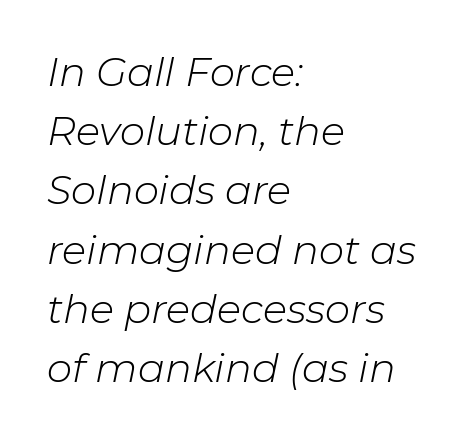
Here the designer chose a conventional face with non-uniform glyph widths. Nobody drew a line under any word here. The face used here is rendered with its standard letterfit. The axis of the letterforms is tilted away from vertical. Heaviness? Minimal to ordinary, like unemphasized prose. Is the block centered? No — it sits flush against the left margin.
